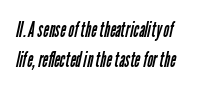
The image shows 22 px text type; set normal line spacing (1.37x), normal letter spacing, not underlined.
